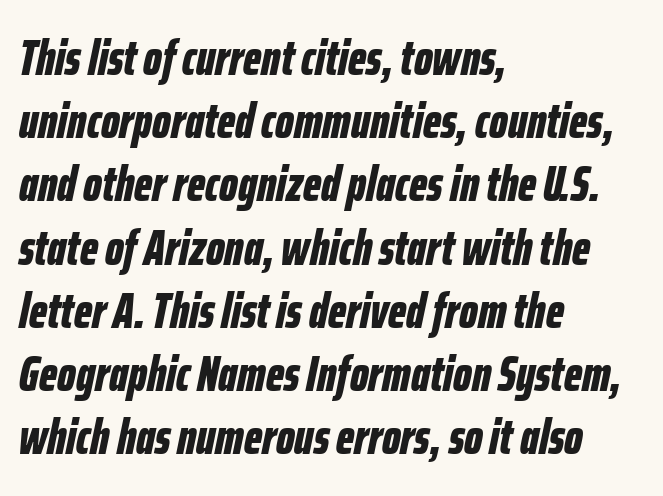
{"italic": "yes", "lean": "right", "slant_degrees": 12, "bold": "yes", "weight": "bold", "width": "condensed", "stroke_contrast": "low", "x_height": "medium", "monospaced": "no", "underline": "no", "align": "left", "line_spacing": "normal", "line_spacing_ratio": 1.29, "letter_spacing": "normal", "letter_spacing_em": 0.0, "glyph_px": 49}
